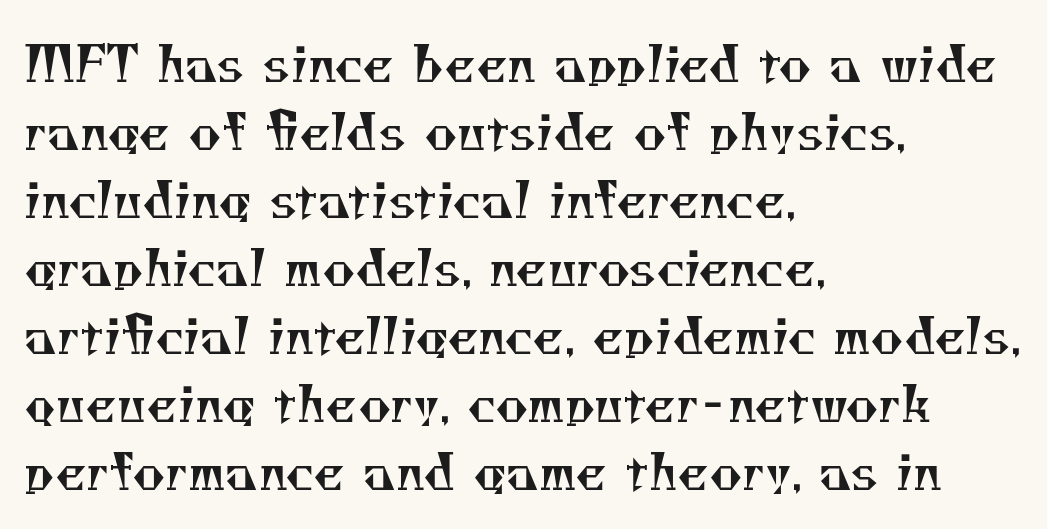
{"serif": "yes", "bold": "no", "weight": "regular", "width": "normal", "stroke_contrast": "medium", "x_height": "small", "monospaced": "no", "underline": "no", "align": "left", "line_spacing": "normal", "line_spacing_ratio": 1.36, "letter_spacing": "normal", "letter_spacing_em": 0.0, "glyph_px": 50}
